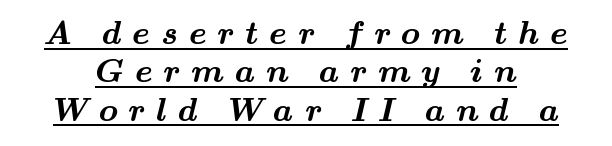
Q: Is the text bold? A: Yes.
Q: Is the typeface a serif or a sans-serif typeface? A: Serif.
Q: Is the text underlined? A: Yes.
Q: Is the spacing between letters normal or unusually wide? A: Unusually wide.
Q: Width (condensed, normal, or wide)? A: Wide.
Q: Stroke contrast? A: Medium.
Q: x-height? A: Small.
Q: Monospaced? A: No.
